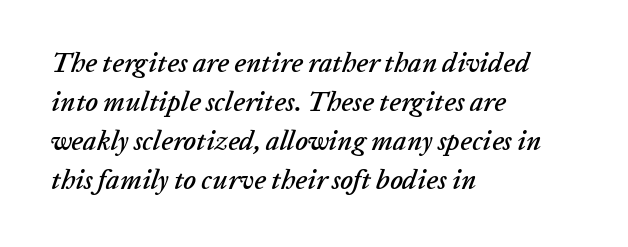
Q: Is the text italic (slanted)? A: Yes, it leans right by about 20 degrees.
Q: Is the text underlined? A: No.
Q: How is the paragraph aligned? A: Left-aligned.
Q: Is the spacing between letters normal or unusually wide? A: Normal.
Q: Is the spacing between lines tight, normal or loose? A: Normal.
